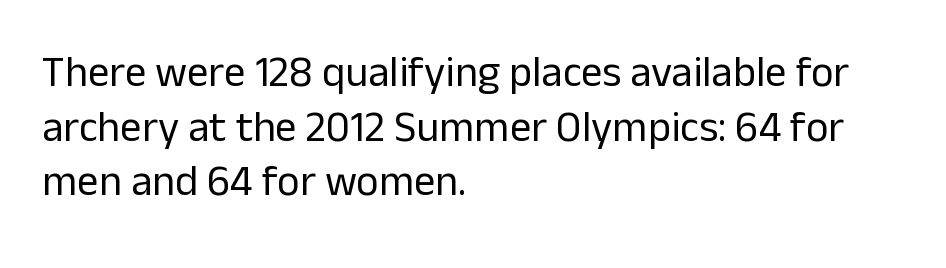
{"serif": "no", "italic": "no", "bold": "no", "weight": "regular", "width": "normal", "stroke_contrast": "low", "x_height": "medium", "monospaced": "no", "underline": "no", "align": "left", "line_spacing": "normal", "line_spacing_ratio": 1.27, "letter_spacing": "normal", "letter_spacing_em": 0.0, "glyph_px": 43}
